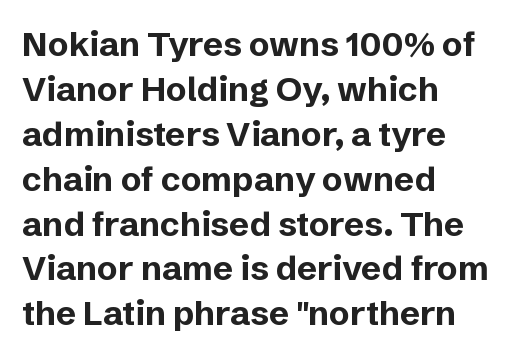
{"serif": "no", "italic": "no", "bold": "yes", "weight": "bold", "width": "normal", "stroke_contrast": "low", "x_height": "medium", "monospaced": "no", "underline": "no", "align": "left", "line_spacing": "normal", "line_spacing_ratio": 1.32, "letter_spacing": "normal", "letter_spacing_em": 0.0, "glyph_px": 34}
